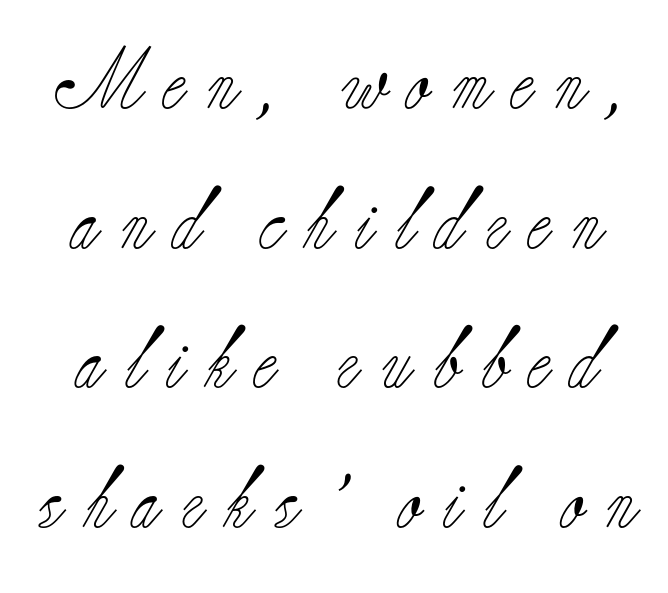
{"serif": "yes", "bold": "no", "weight": "light", "width": "normal", "stroke_contrast": "low", "x_height": "small", "monospaced": "no", "underline": "no", "line_spacing": "loose", "line_spacing_ratio": 2.29, "letter_spacing": "wide", "letter_spacing_em": 0.35, "glyph_px": 61}
